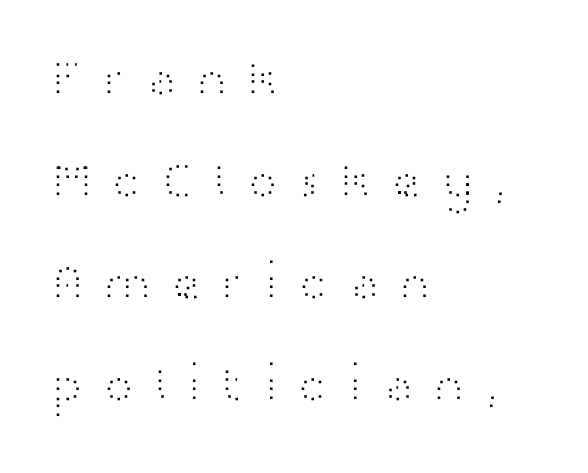
The axis of the letterforms is exactly vertical. A classic flush-left, rag-right setting is used for this passage. Short note: letters widely spaced. Plain, unruled lines of type.
